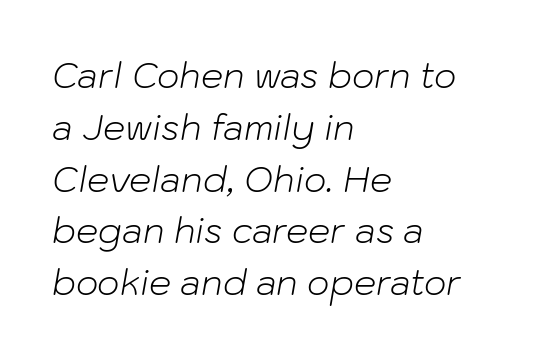
Slanted lettering throughout. Has an underline been added? It has not. The rag falls on the right side of this text block. One glance says typical: line gaps are just what's usual.
